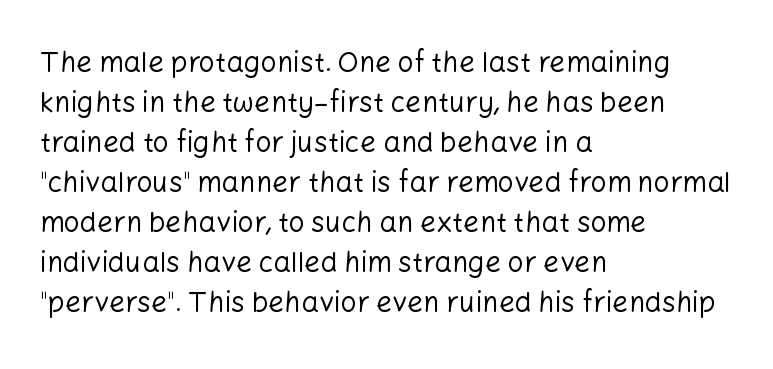
The image shows 28 px regular-weight sans-serif type, upright; set left-aligned, normal line spacing (1.43x), normal letter spacing, not underlined; low stroke contrast and a medium x-height.
